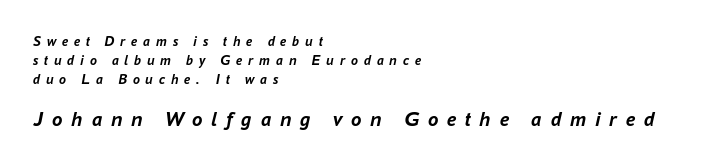
{"italic": "yes", "lean": "right", "slant_degrees": 16, "bold": "yes", "underline": "no", "align": "left", "line_spacing": "normal", "line_spacing_ratio": 1.36, "letter_spacing": "wide", "letter_spacing_em": 0.41, "larger_block": "second", "size_ratio": 1.5, "glyph_px": 21}
